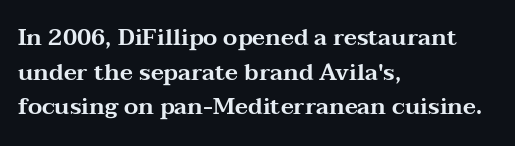
The image shows 23 px text type, upright; set left-aligned, normal line spacing (1.51x), normal letter spacing, not underlined.
